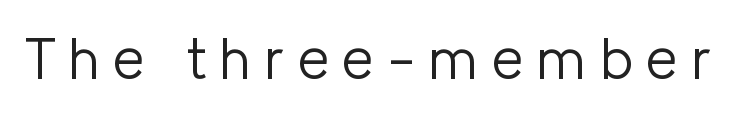
The image shows 57 px light sans-serif type, upright; set unusually wide letter spacing (+0.23 em), not underlined; low stroke contrast and a medium x-height.
